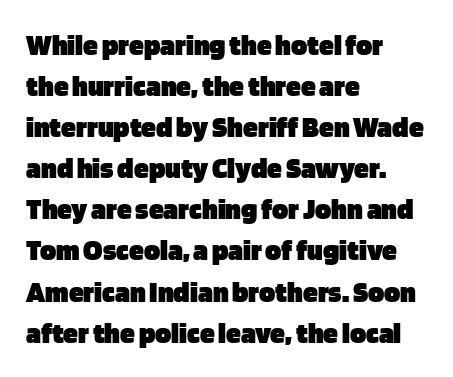
The image shows 30 px heavy sans-serif type, upright; set left-aligned, normal line spacing (1.37x), normal letter spacing, not underlined; low stroke contrast and a large x-height.
